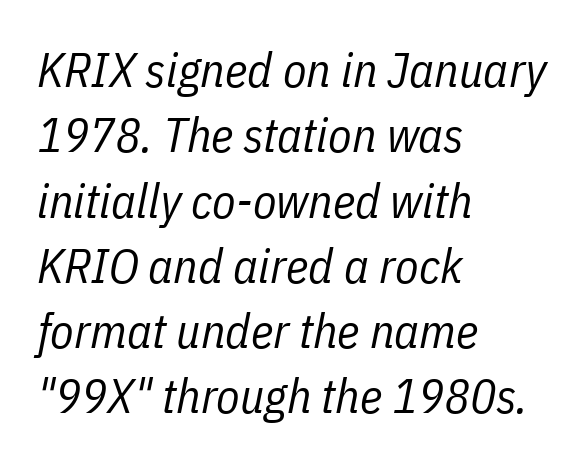
Q: Is the text bold? A: No.
Q: Is the text italic (slanted)? A: Yes, it leans right by about 11 degrees.
Q: Is the text underlined? A: No.
Q: How is the paragraph aligned? A: Left-aligned.
Q: Is the spacing between letters normal or unusually wide? A: Normal.
Q: Is the spacing between lines tight, normal or loose? A: Normal.
Q: Width (condensed, normal, or wide)? A: Condensed.
Q: Stroke contrast? A: Low.
Q: x-height? A: Medium.
Q: Monospaced? A: No.
